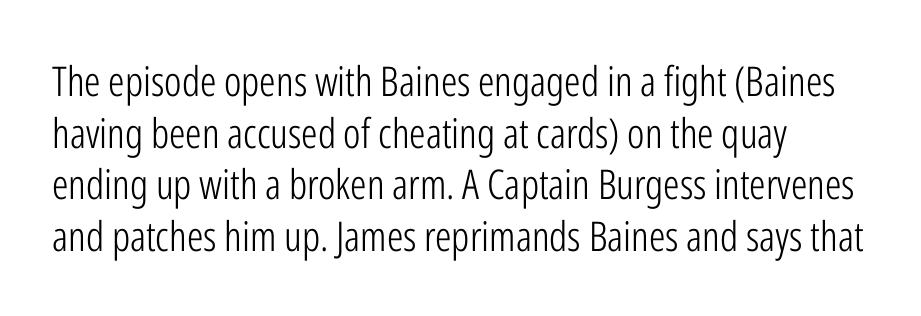
The image shows 41 px light, condensed sans-serif type, upright; set left-aligned, normal line spacing (1.26x), normal letter spacing, not underlined; low stroke contrast and a medium x-height.
